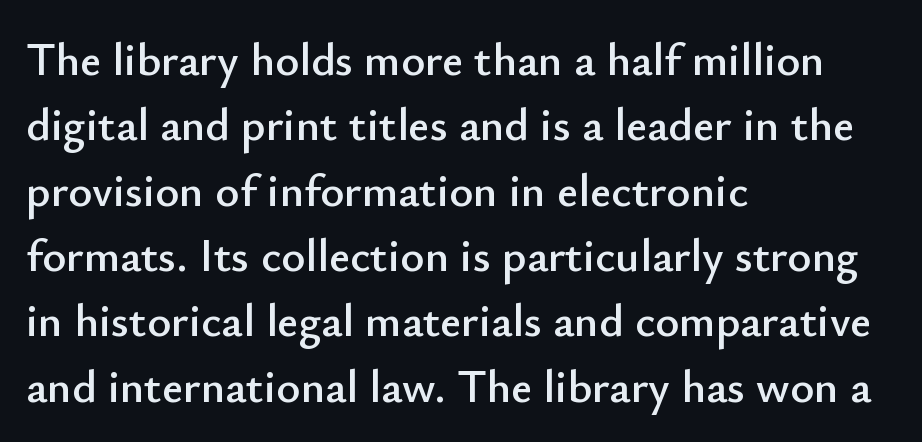
The image shows 46 px sans-serif type, upright; set left-aligned, normal line spacing (1.42x), normal letter spacing, not underlined; low stroke contrast and a small x-height.
